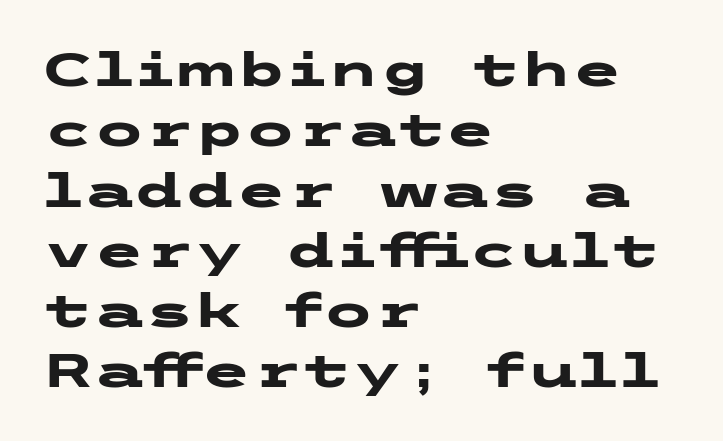
Q: Is the text bold? A: Yes.
Q: Is the text italic (slanted)? A: No, it is upright.
Q: Is the typeface a serif or a sans-serif typeface? A: Sans-serif.
Q: Is the text underlined? A: No.
Q: How is the paragraph aligned? A: Left-aligned.
Q: Is the spacing between letters normal or unusually wide? A: Normal.
Q: Is the spacing between lines tight, normal or loose? A: Normal.
Q: Width (condensed, normal, or wide)? A: Wide.
Q: Stroke contrast? A: Low.
Q: x-height? A: Medium.
